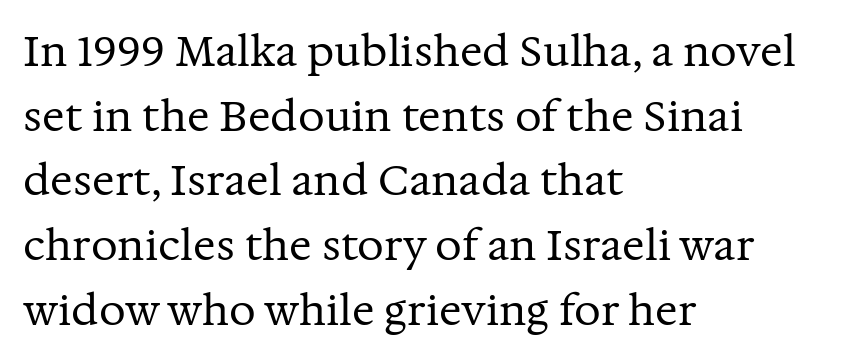
{"serif": "yes", "italic": "no", "bold": "no", "weight": "regular", "width": "normal", "stroke_contrast": "medium", "x_height": "medium", "monospaced": "no", "underline": "no", "align": "left", "line_spacing": "normal", "line_spacing_ratio": 1.54, "letter_spacing": "normal", "letter_spacing_em": 0.0, "glyph_px": 42}
